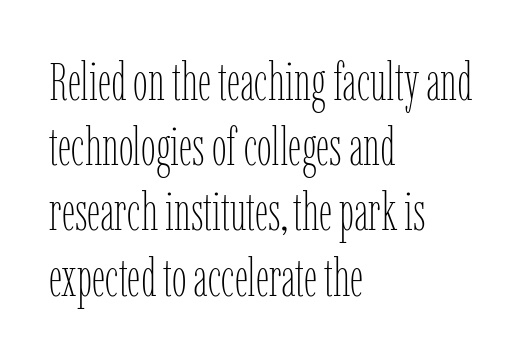
How are the letters spaced? Ordinarily, with no added tracking. The specimen omits any rule beneath the text block's lines. These lines are rendered in a variable-pitch font. The ragged edge is on the right, which tells us the setting is flush left. Characters remain perfectly vertical along every line. A quiet, ordinary-to-light weight characterises the typeface.
